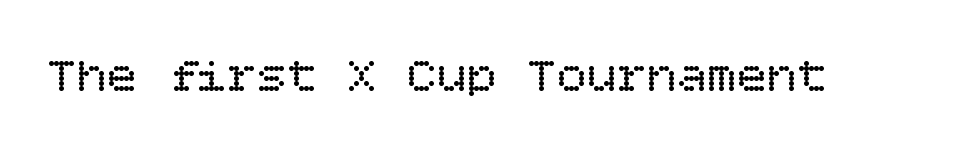
{"italic": "no", "bold": "no", "weight": "regular", "width": "normal", "stroke_contrast": "low", "x_height": "large", "underline": "no", "letter_spacing": "normal", "letter_spacing_em": 0.0, "glyph_px": 50}
